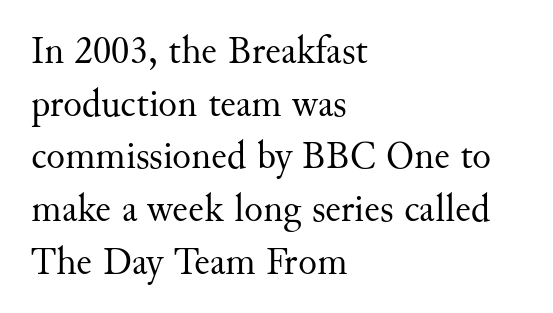
Does the type have serifs? Yes, each stem ends in a small foot. Every character sits straight up, as roman type does. A clean baseline with only descenders dipping below it. Compared with a typical body face, this is equally light or lighter still.
